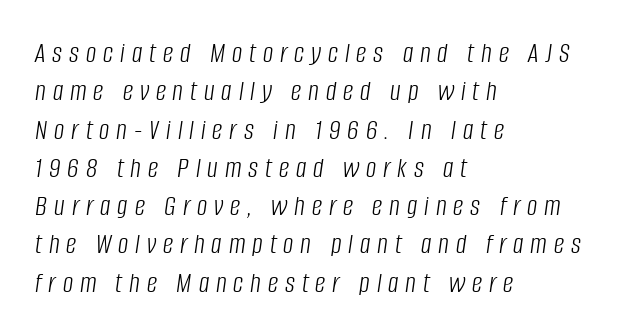
The image shows 29 px light, condensed type, italic (leaning right); set left-aligned, normal line spacing (1.32x), unusually wide letter spacing (+0.24 em), not underlined; low stroke contrast and a large x-height.
